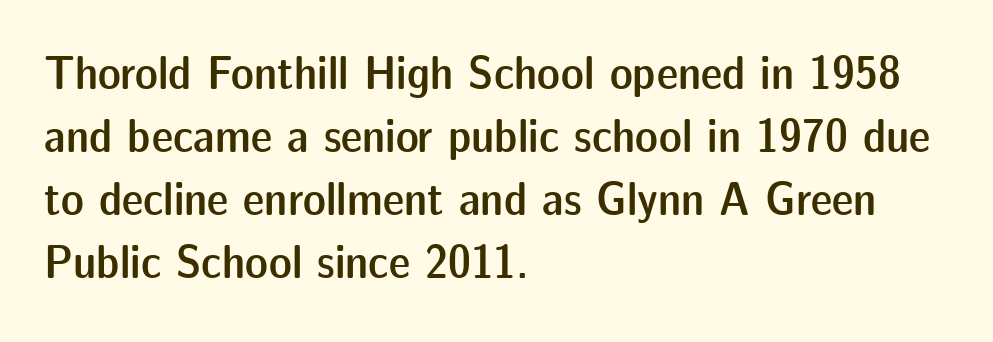
{"serif": "no", "italic": "no", "bold": "semi", "weight": "semibold", "width": "normal", "stroke_contrast": "low", "x_height": "medium", "monospaced": "no", "underline": "no", "align": "left", "line_spacing": "normal", "line_spacing_ratio": 1.31, "letter_spacing": "normal", "letter_spacing_em": 0.0, "glyph_px": 48}
